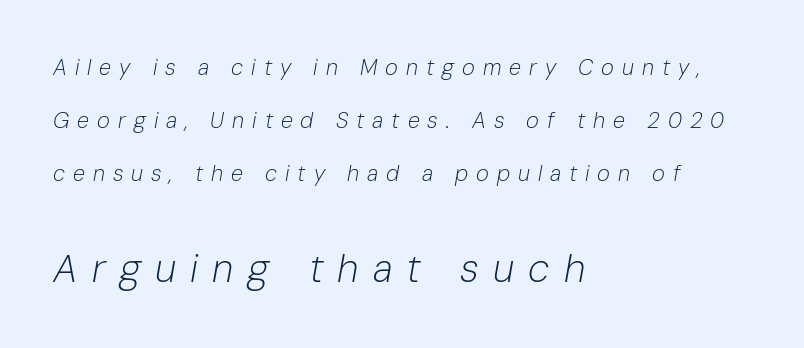
Q: Is the text bold? A: No.
Q: Is the text italic (slanted)? A: Yes, it leans right by about 10 degrees.
Q: Is the text underlined? A: No.
Q: How is the paragraph aligned? A: Left-aligned.
Q: Is the spacing between letters normal or unusually wide? A: Unusually wide.
Q: Is the spacing between lines tight, normal or loose? A: Loose.
Q: Which block of text is set in a larger size, the first (top) or the second (bottom)? A: The second (bottom) one.
Q: Width (condensed, normal, or wide)? A: Normal.
Q: Stroke contrast? A: Low.
Q: x-height? A: Medium.
Q: Monospaced? A: No.
